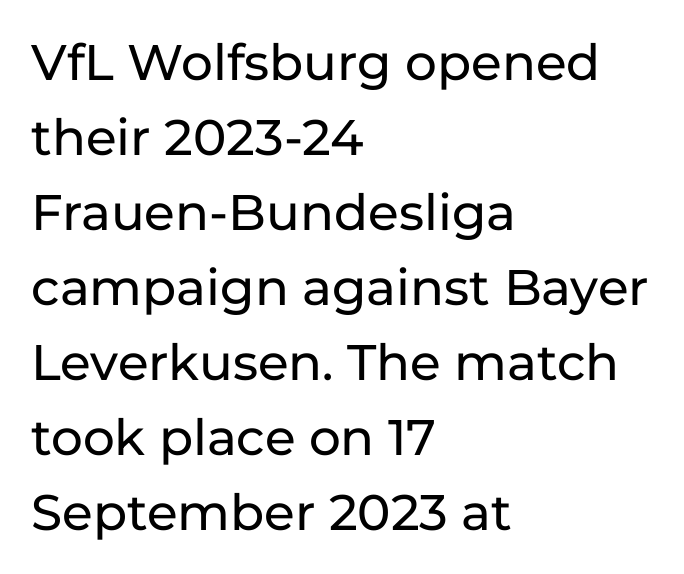
The paragraph has a hard left edge and a soft right edge. These lines are composed in type without serifs. Inter-character spacing is left at the font's built-in metrics. Descenders hang freely into open space.
